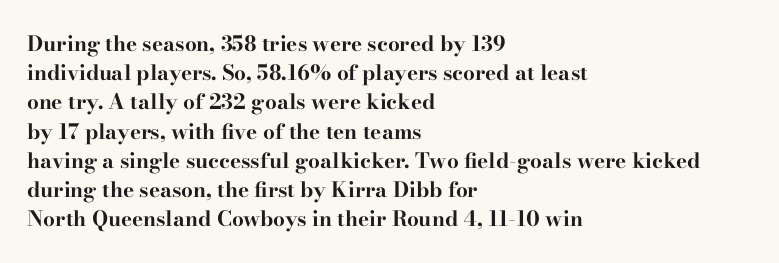
When letters stand straight like this, we call the style roman or upright. Line starts are locked; line ends wander. Quick note: underline off. Words appear dense and cohesive because spacing is normal. A normal amount of white space separates one row of letters from the next.
